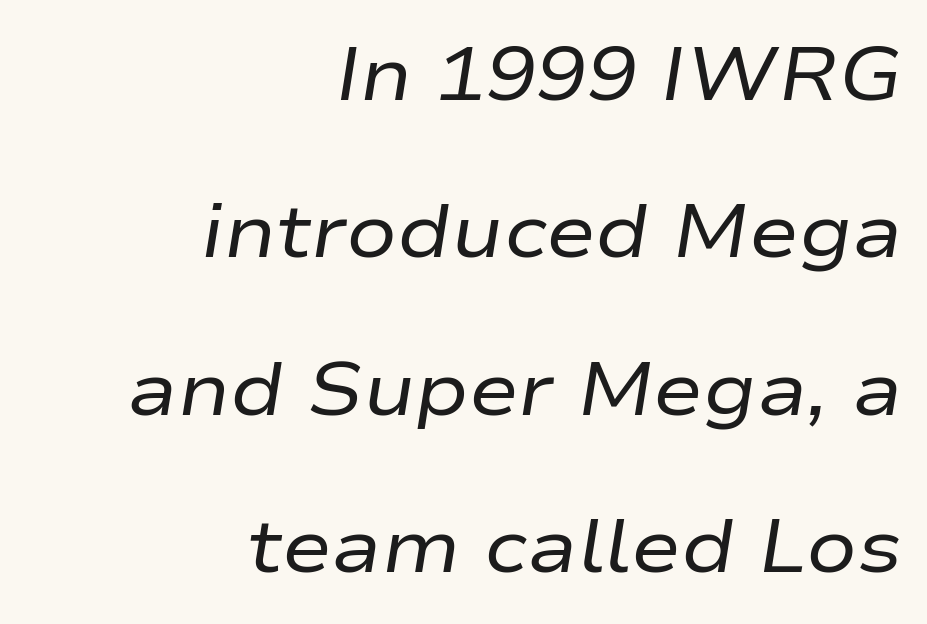
{"italic": "yes", "lean": "right", "slant_degrees": 9, "bold": "no", "weight": "regular", "width": "wide", "stroke_contrast": "low", "x_height": "medium", "monospaced": "no", "underline": "no", "align": "right", "line_spacing": "loose", "line_spacing_ratio": 2.1, "letter_spacing": "normal", "letter_spacing_em": 0.0, "glyph_px": 75}
